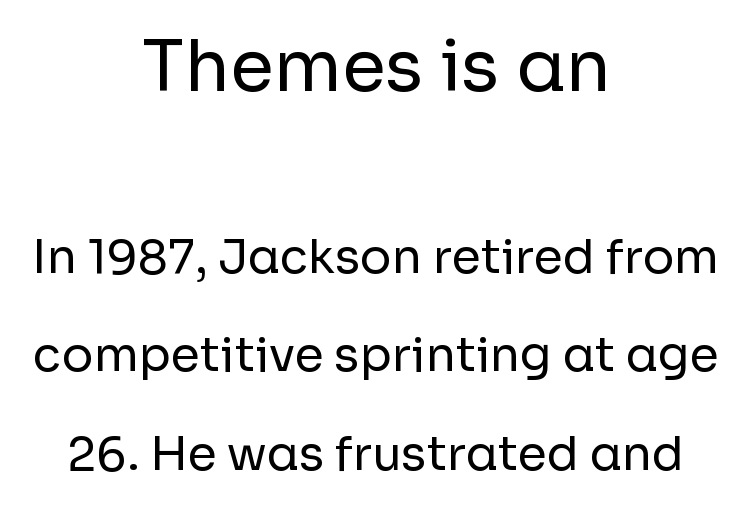
No chunkiness to these letters — they're not bold. Is the lower block the larger one? No — the upper block carries the bigger type. Proportional: the letters do not fall into vertical columns. Posture: vertical.
